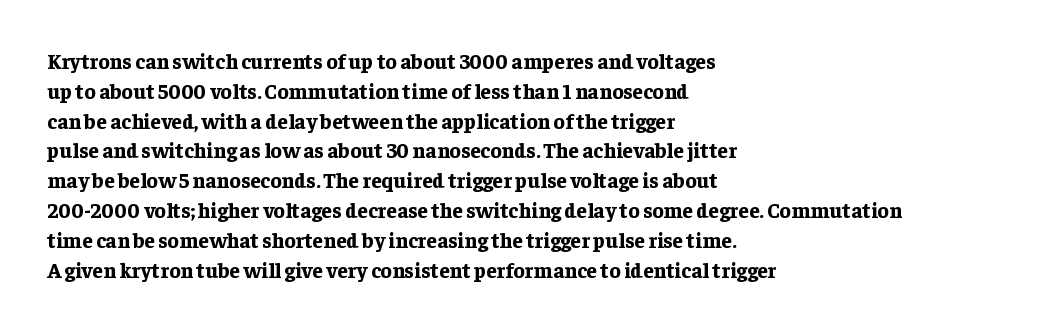
Q: Is the text bold? A: Yes.
Q: Is the text italic (slanted)? A: No, it is upright.
Q: Is the text underlined? A: No.
Q: How is the paragraph aligned? A: Left-aligned.
Q: Is the spacing between letters normal or unusually wide? A: Normal.
Q: Is the spacing between lines tight, normal or loose? A: Normal.
